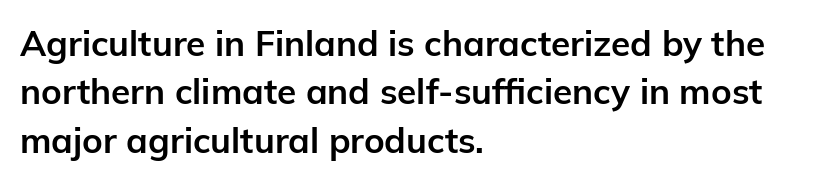
The image shows 35 px bold sans-serif type, upright; set left-aligned, normal line spacing (1.38x), normal letter spacing, not underlined; low stroke contrast and a medium x-height.
